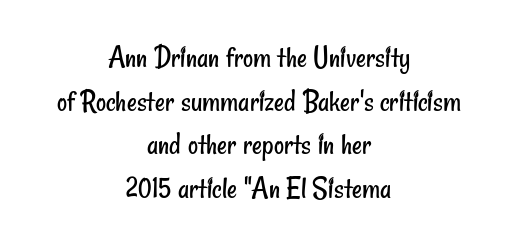
{"serif": "no", "bold": "no", "weight": "regular", "width": "condensed", "stroke_contrast": "low", "x_height": "small", "monospaced": "no", "underline": "no", "align": "center", "line_spacing": "normal", "line_spacing_ratio": 1.41, "letter_spacing": "normal", "letter_spacing_em": 0.0, "glyph_px": 31}
